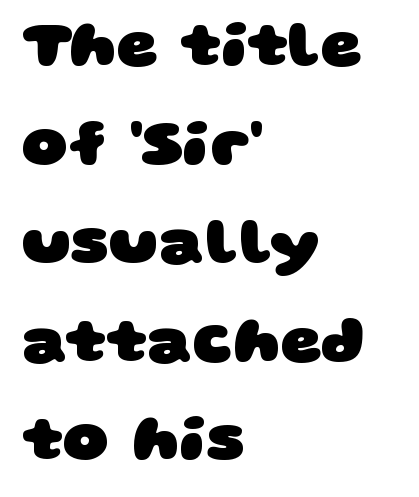
Q: Is the text bold? A: Yes.
Q: Is the typeface a serif or a sans-serif typeface? A: Sans-serif.
Q: Is the text underlined? A: No.
Q: How is the paragraph aligned? A: Left-aligned.
Q: Is the spacing between letters normal or unusually wide? A: Normal.
Q: Is the spacing between lines tight, normal or loose? A: Normal.
Q: Width (condensed, normal, or wide)? A: Wide.
Q: Stroke contrast? A: Low.
Q: x-height? A: Large.
Q: Monospaced? A: No.
